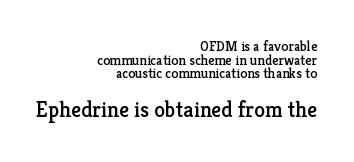
The image shows 22 px text type, upright; set right-aligned, tight line spacing (0.97x), normal letter spacing, not underlined; the second (bottom) block is 1.57x larger.
